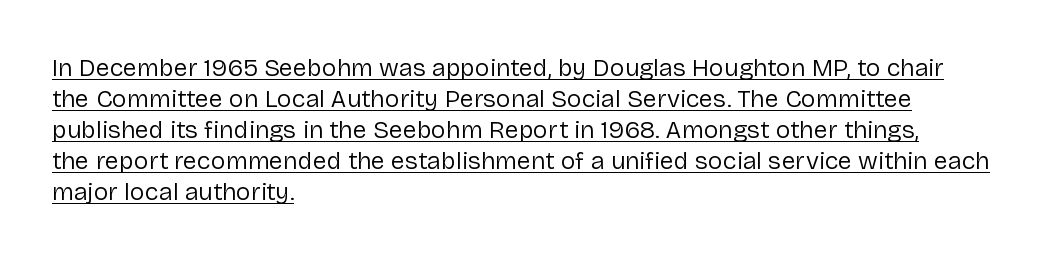
Notice how the stems are strictly vertical — no italics here. Line starts are locked; line ends wander. Each line of the rendering has a horizontal stroke beneath the glyphs. Compared with typical body copy, the letter spacing here is the same.
